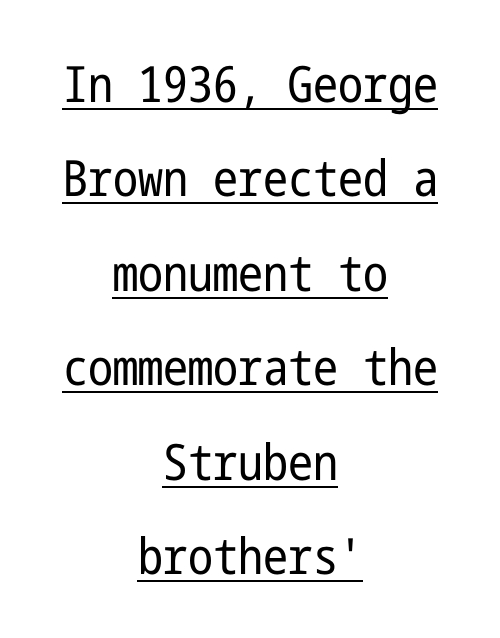
The sample's only ornament is a line tracing under the words. Tracking value appears to be zero — textbook default spacing. Every row of glyphs is offset so its center matches the block's center. Font category for this specimen: sans-serif. No italicization has been applied; the sample stays upright. Stroke thickness stays within the range of a standard reading face or lighter.
